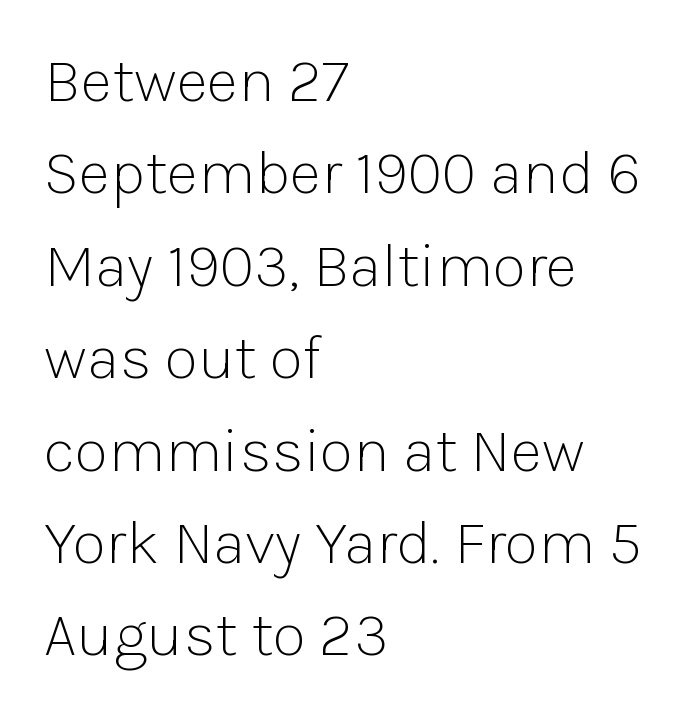
{"serif": "no", "italic": "no", "bold": "no", "weight": "light", "width": "normal", "stroke_contrast": "low", "x_height": "medium", "monospaced": "no", "underline": "no", "align": "left", "line_spacing": "normal", "line_spacing_ratio": 1.49, "letter_spacing": "normal", "letter_spacing_em": 0.0, "glyph_px": 62}
